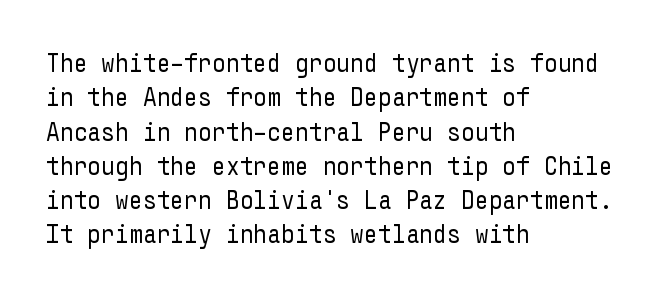
{"italic": "no", "bold": "no", "underline": "no", "align": "left", "line_spacing": "normal", "line_spacing_ratio": 1.27, "letter_spacing": "normal", "letter_spacing_em": 0.0, "glyph_px": 27}
